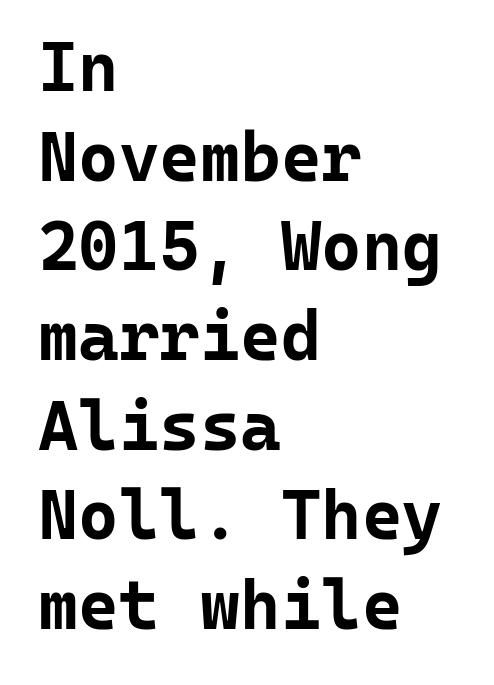
The image shows 69 px bold sans-serif type, upright, monospaced; set left-aligned, normal line spacing (1.3x), normal letter spacing, not underlined; low stroke contrast and a medium x-height.
